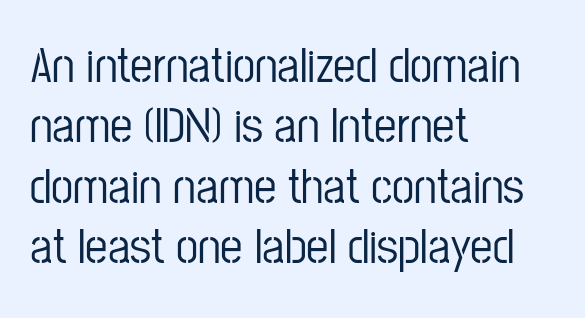
{"serif": "no", "italic": "no", "width": "condensed", "stroke_contrast": "low", "x_height": "medium", "monospaced": "no", "underline": "no", "align": "left", "line_spacing_ratio": 1.21, "letter_spacing": "normal", "letter_spacing_em": 0.0, "glyph_px": 50}
